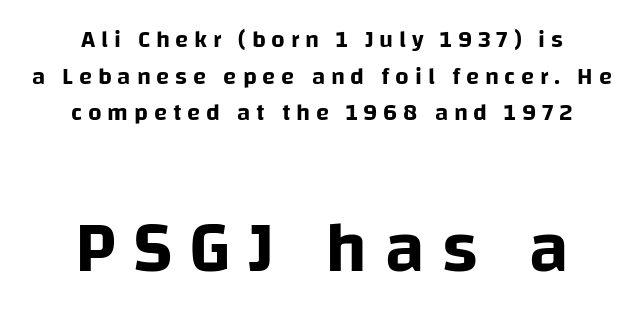
The image shows 72 px sans-serif type, upright; set centered, normal line spacing (1.53x), unusually wide letter spacing (+0.24 em), not underlined; the second (bottom) block is 3.0x larger; low stroke contrast and a large x-height.
